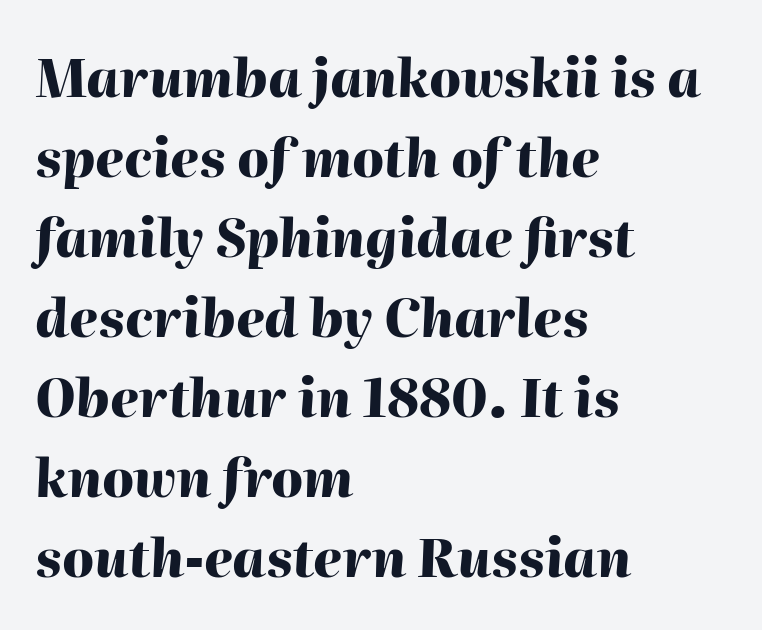
{"italic": "yes", "lean": "right", "slant_degrees": 2, "bold": "yes", "weight": "heavy", "width": "normal", "stroke_contrast": "high", "x_height": "medium", "monospaced": "no", "underline": "no", "align": "left", "line_spacing": "normal", "line_spacing_ratio": 1.54, "letter_spacing": "normal", "letter_spacing_em": 0.0, "glyph_px": 52}
